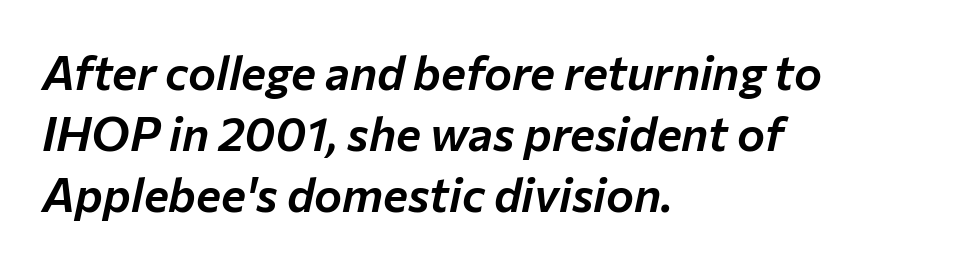
{"italic": "yes", "lean": "right", "slant_degrees": 12, "width": "normal", "stroke_contrast": "low", "x_height": "medium", "monospaced": "no", "underline": "no", "align": "left", "line_spacing": "normal", "line_spacing_ratio": 1.3, "letter_spacing": "normal", "letter_spacing_em": 0.0, "glyph_px": 47}
